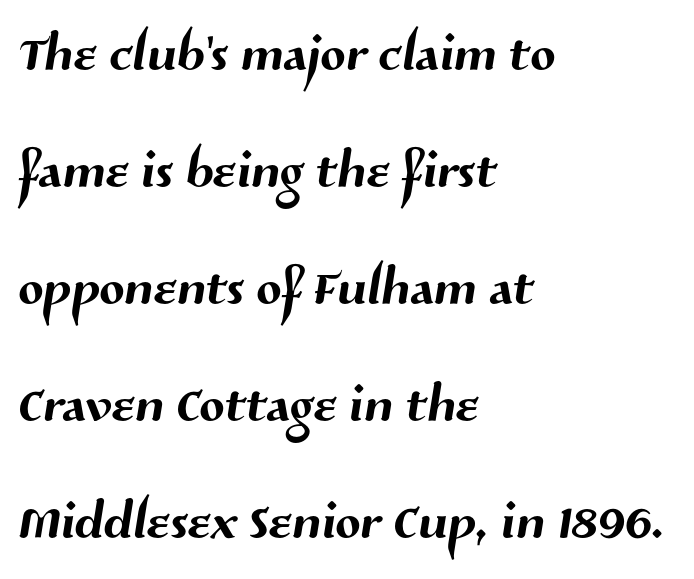
{"serif": "no", "width": "normal", "stroke_contrast": "medium", "x_height": "medium", "monospaced": "no", "underline": "no", "align": "left", "line_spacing": "normal", "line_spacing_ratio": 1.58, "letter_spacing": "normal", "letter_spacing_em": 0.0, "glyph_px": 74}
